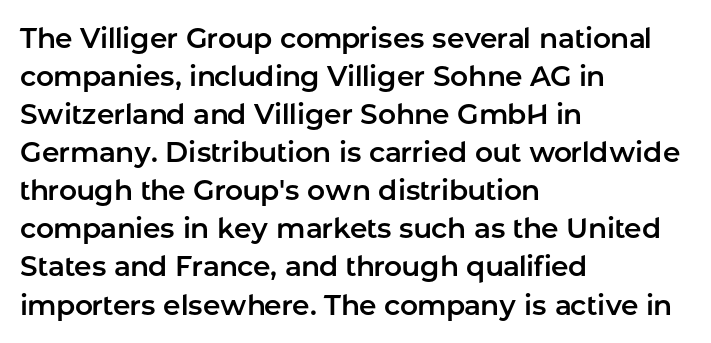
{"serif": "no", "italic": "no", "width": "normal", "stroke_contrast": "low", "x_height": "medium", "monospaced": "no", "underline": "no", "align": "left", "line_spacing": "normal", "line_spacing_ratio": 1.36, "letter_spacing": "normal", "letter_spacing_em": 0.0, "glyph_px": 28}
